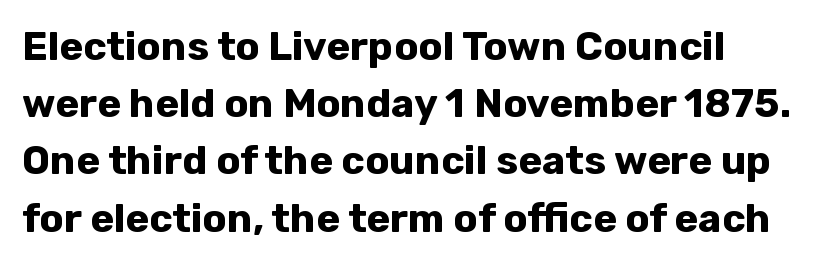
Q: Is the text bold? A: Yes.
Q: Is the text italic (slanted)? A: No, it is upright.
Q: Is the typeface a serif or a sans-serif typeface? A: Sans-serif.
Q: Is the text underlined? A: No.
Q: How is the paragraph aligned? A: Left-aligned.
Q: Is the spacing between letters normal or unusually wide? A: Normal.
Q: Is the spacing between lines tight, normal or loose? A: Normal.
Q: Width (condensed, normal, or wide)? A: Normal.
Q: Stroke contrast? A: Low.
Q: x-height? A: Medium.
Q: Monospaced? A: No.
